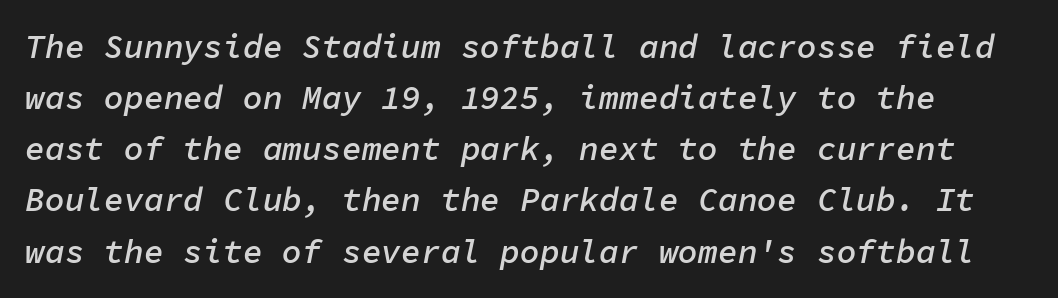
Q: Is the text bold? A: Semi-bold.
Q: Is the text italic (slanted)? A: Yes, it leans right by about 11 degrees.
Q: Is the text underlined? A: No.
Q: Is the spacing between letters normal or unusually wide? A: Normal.
Q: Is the spacing between lines tight, normal or loose? A: Normal.
Q: Width (condensed, normal, or wide)? A: Normal.
Q: Stroke contrast? A: Low.
Q: x-height? A: Medium.
Q: Monospaced? A: Yes.
